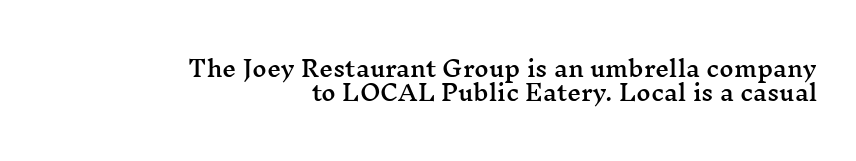
The image shows 22 px text type, upright; set right-aligned, tight line spacing (1.11x), normal letter spacing, not underlined.
